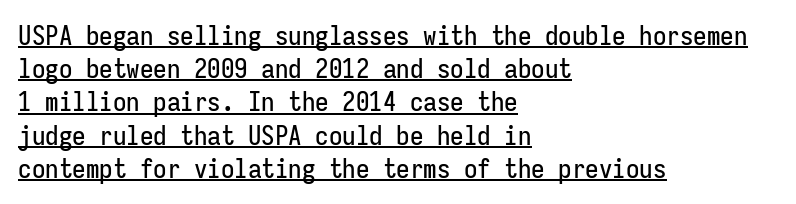
{"italic": "no", "underline": "yes", "align": "left", "line_spacing_ratio": 1.23, "letter_spacing": "normal", "letter_spacing_em": 0.0, "glyph_px": 27}
